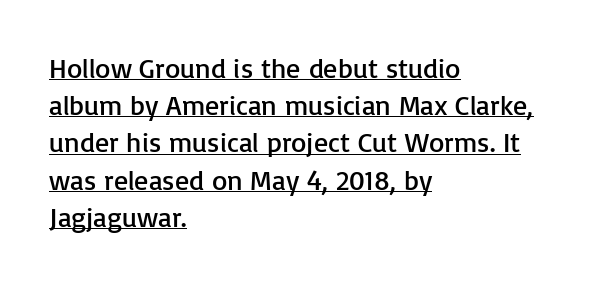
The image shows 28 px regular-weight sans-serif type, upright; set left-aligned, normal line spacing (1.33x), normal letter spacing, underlined; low stroke contrast and a medium x-height.
